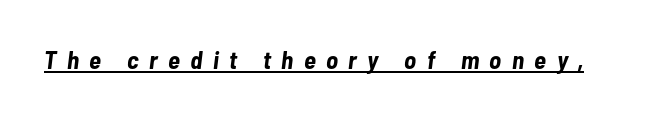
{"italic": "yes", "lean": "right", "slant_degrees": 7, "bold": "yes", "underline": "yes", "letter_spacing": "wide", "letter_spacing_em": 0.42, "glyph_px": 25}
